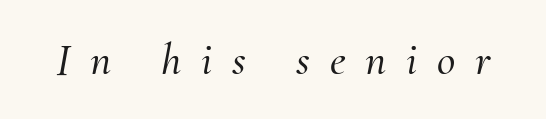
Q: Is the text italic (slanted)? A: Yes, it leans right by about 10 degrees.
Q: Is the typeface a serif or a sans-serif typeface? A: Serif.
Q: Is the text underlined? A: No.
Q: Is the spacing between letters normal or unusually wide? A: Unusually wide.
Q: Width (condensed, normal, or wide)? A: Normal.
Q: Stroke contrast? A: Medium.
Q: x-height? A: Small.
Q: Monospaced? A: No.
